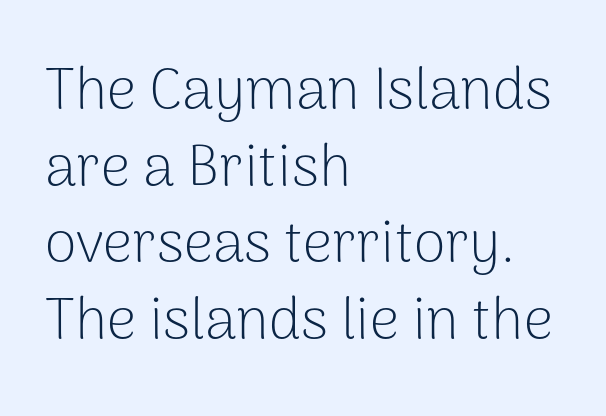
{"serif": "no", "italic": "no", "bold": "no", "weight": "light", "width": "normal", "stroke_contrast": "low", "x_height": "medium", "monospaced": "no", "underline": "no", "align": "left", "line_spacing": "normal", "line_spacing_ratio": 1.32, "letter_spacing": "normal", "letter_spacing_em": 0.0, "glyph_px": 58}
